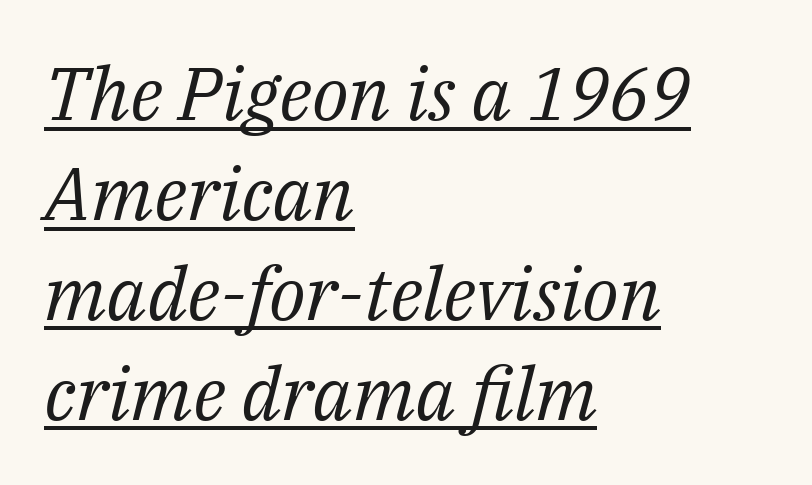
Honestly, the letter spacing is just normal — you wouldn't notice it. The rendered words wear a rule along their underside. The rendering uses natural spacing where letterforms have individual widths. This is not heavy type; no bold has been used. All the whitespace from short lines collects on the right. The space between consecutive lines is moderate.
